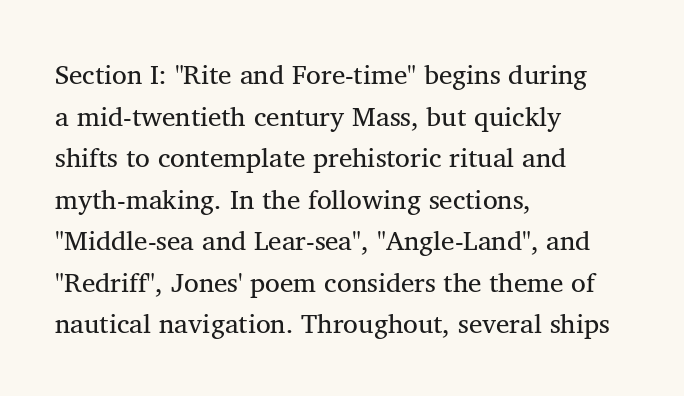
This sample uses an upright cut, with every glyph sitting square on the baseline. Lines of text with bare space underneath. The setting favours the left margin, as ordinary paragraphs usually do. Leading: standard. The typesetting does not lean heavy: it is not bold. You could call the tracking neutral — neither tight nor loose.
